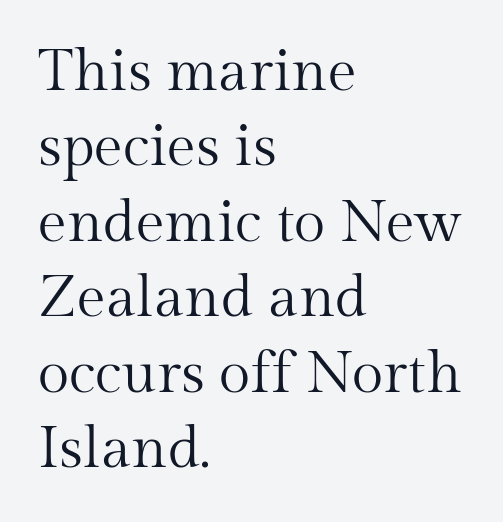
The passage is arranged the way most books set body copy — flush left. This is not heavy type; no bold has been used. Short note: letters normally spaced. No italicization has been applied; the sample stays upright.
